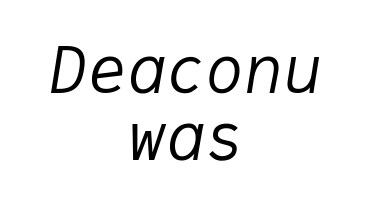
Q: Is the text bold? A: No.
Q: Is the text italic (slanted)? A: Yes, it leans right by about 9 degrees.
Q: Is the text underlined? A: No.
Q: How is the paragraph aligned? A: Centered.
Q: Is the spacing between letters normal or unusually wide? A: Normal.
Q: Is the spacing between lines tight, normal or loose? A: Tight.
Q: Width (condensed, normal, or wide)? A: Normal.
Q: Stroke contrast? A: Low.
Q: x-height? A: Medium.
Q: Monospaced? A: Yes.
